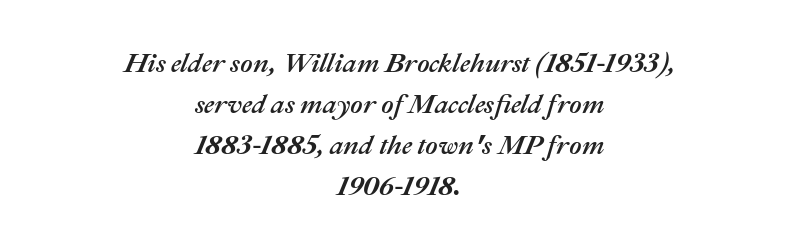
Q: Is the text italic (slanted)? A: Yes, it leans right by about 22 degrees.
Q: Is the text underlined? A: No.
Q: How is the paragraph aligned? A: Centered.
Q: Is the spacing between letters normal or unusually wide? A: Normal.
Q: Is the spacing between lines tight, normal or loose? A: Normal.
